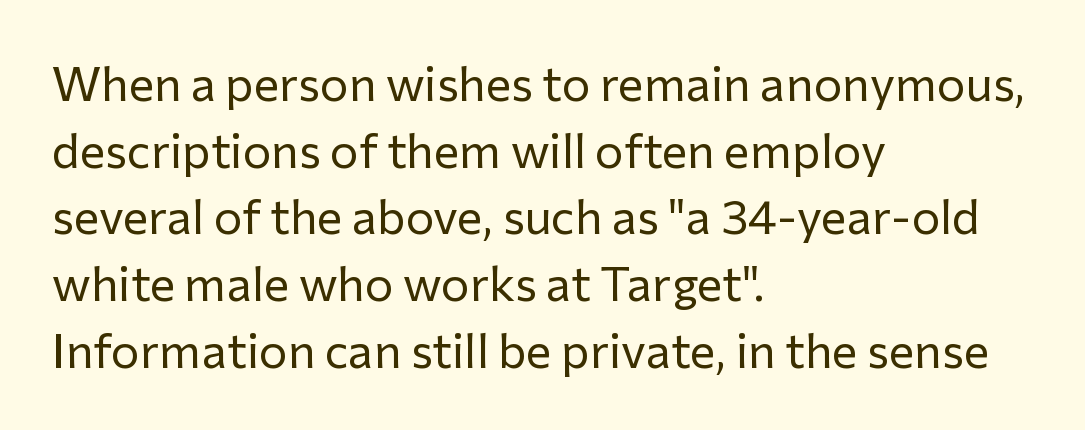
The image shows 48 px regular-weight sans-serif type, upright; set left-aligned, normal line spacing (1.39x), normal letter spacing, not underlined; low stroke contrast and a medium x-height.
